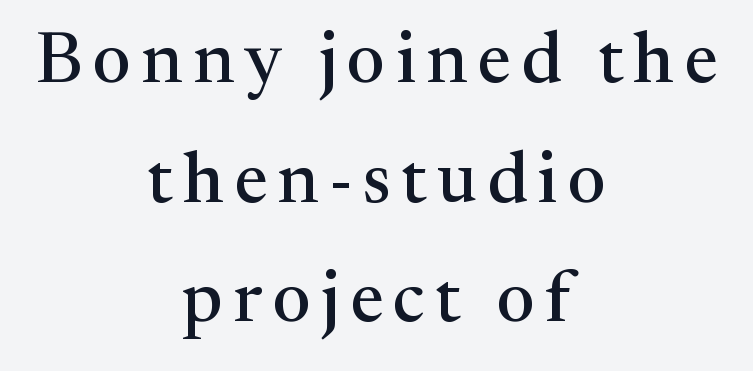
Q: Is the text italic (slanted)? A: No, it is upright.
Q: Is the typeface a serif or a sans-serif typeface? A: Serif.
Q: Is the text underlined? A: No.
Q: How is the paragraph aligned? A: Centered.
Q: Is the spacing between lines tight, normal or loose? A: Normal.
Q: Width (condensed, normal, or wide)? A: Normal.
Q: Stroke contrast? A: Medium.
Q: x-height? A: Medium.
Q: Monospaced? A: No.
